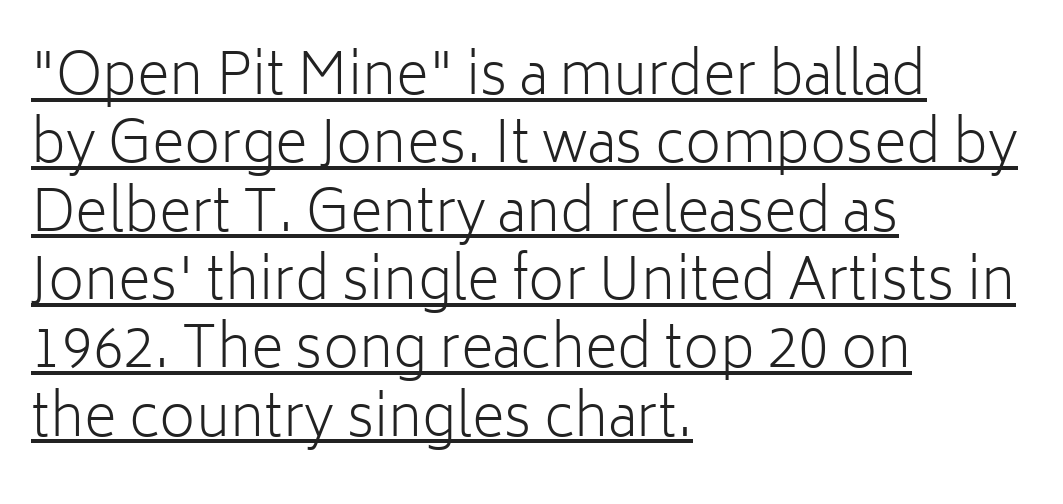
The image shows 56 px light sans-serif type, upright; set left-aligned, line spacing 1.22x, normal letter spacing, underlined; low stroke contrast and a medium x-height.
